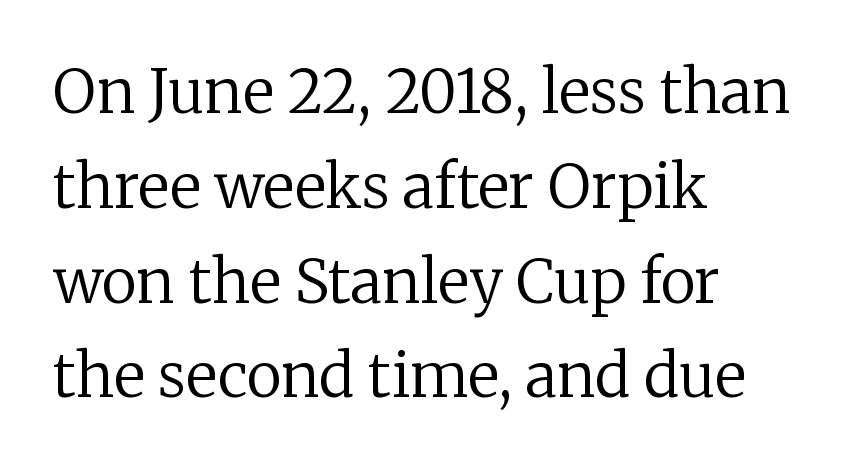
The image shows 60 px regular-weight serif type, upright; set left-aligned, normal line spacing (1.58x), normal letter spacing, not underlined; low stroke contrast and a medium x-height.
